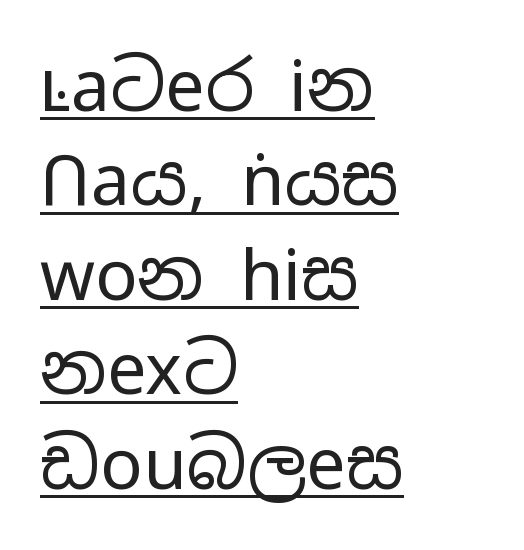
Weight: regular or lighter. The rag falls on the right side of this text block. Check the space under the baseline: a stroke is drawn there. No extra tracking has been applied to these lines. The letters stand upright; this is a roman face. The passage shown is typeset with a sans-serif family.
